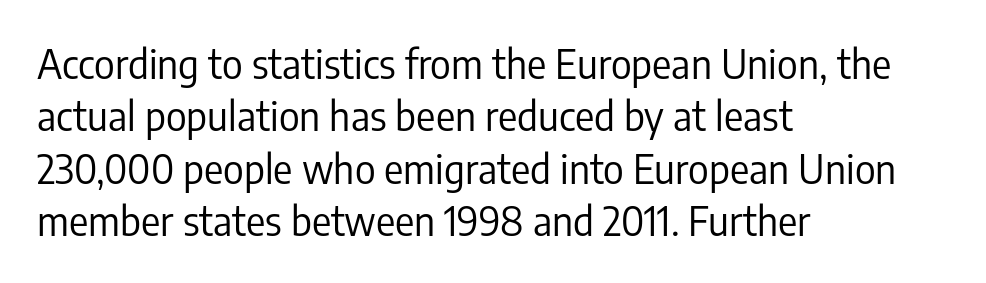
Q: Is the text bold? A: No.
Q: Is the text italic (slanted)? A: No, it is upright.
Q: Is the typeface a serif or a sans-serif typeface? A: Sans-serif.
Q: Is the text underlined? A: No.
Q: How is the paragraph aligned? A: Left-aligned.
Q: Is the spacing between letters normal or unusually wide? A: Normal.
Q: Is the spacing between lines tight, normal or loose? A: Normal.
Q: Width (condensed, normal, or wide)? A: Condensed.
Q: Stroke contrast? A: Low.
Q: x-height? A: Medium.
Q: Monospaced? A: No.
